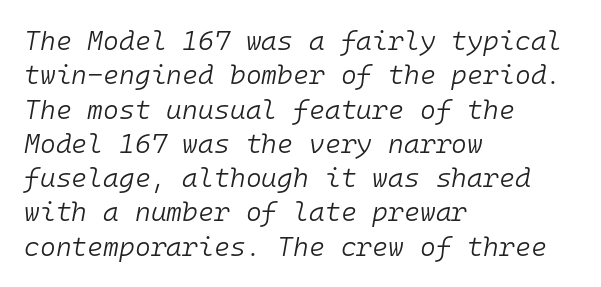
Q: Is the text bold? A: No.
Q: Is the text italic (slanted)? A: Yes, it leans right by about 10 degrees.
Q: Is the text underlined? A: No.
Q: How is the paragraph aligned? A: Left-aligned.
Q: Is the spacing between letters normal or unusually wide? A: Normal.
Q: Is the spacing between lines tight, normal or loose? A: Normal.
